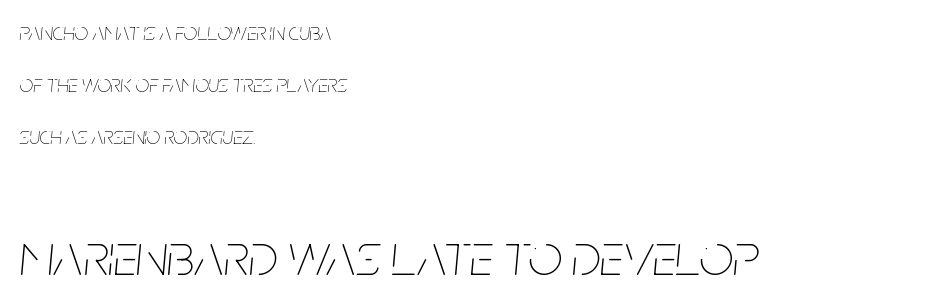
Q: Is the text bold? A: No.
Q: Is the text italic (slanted)? A: Yes, it leans right by about 5 degrees.
Q: Is the text underlined? A: No.
Q: How is the paragraph aligned? A: Left-aligned.
Q: Is the spacing between letters normal or unusually wide? A: Normal.
Q: Is the spacing between lines tight, normal or loose? A: Loose.
Q: Which block of text is set in a larger size, the first (top) or the second (bottom)? A: The second (bottom) one.
Q: Width (condensed, normal, or wide)? A: Condensed.
Q: Stroke contrast? A: Low.
Q: x-height? A: Large.
Q: Monospaced? A: No.
